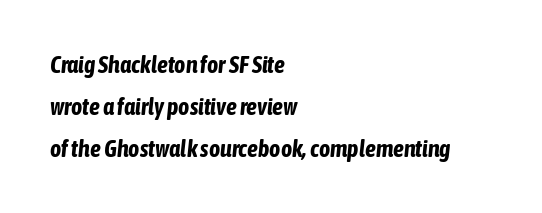
A typesetter would mark this as italic. All the whitespace from short lines collects on the right. The passage shown is not underscored anywhere. Is the type bold? Yes — the strokes are clearly thick and heavy.
